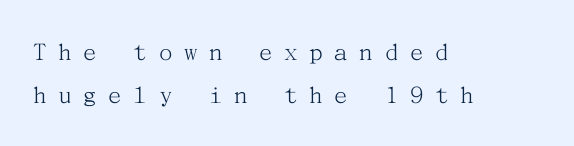
The image shows 27 px text type, upright; set left-aligned, normal line spacing (1.58x), unusually wide letter spacing (+0.43 em), not underlined.
